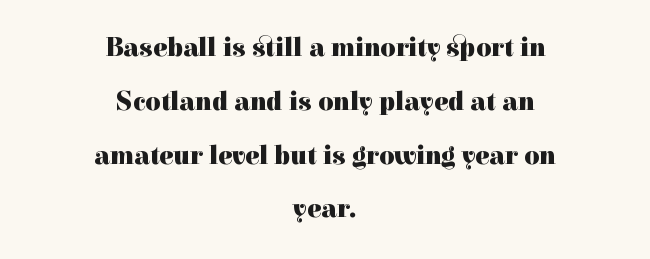
The image shows 26 px bold type, upright; set centered, loose line spacing (2.07x), normal letter spacing, not underlined.
